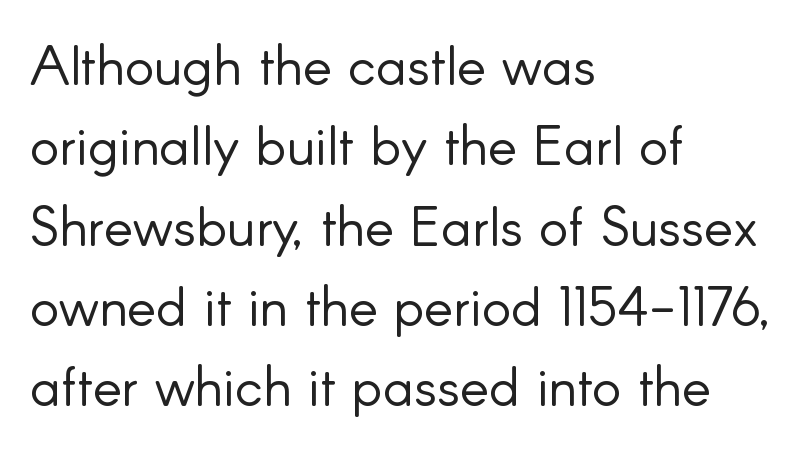
The rendering anchors every line to the left-hand side. Is there any slant? The stems are plumb. These lines keep a tight, regular rhythm from letter to letter. The rendering uses natural spacing where letterforms have individual widths. Each row of text sits above clean, open space.
